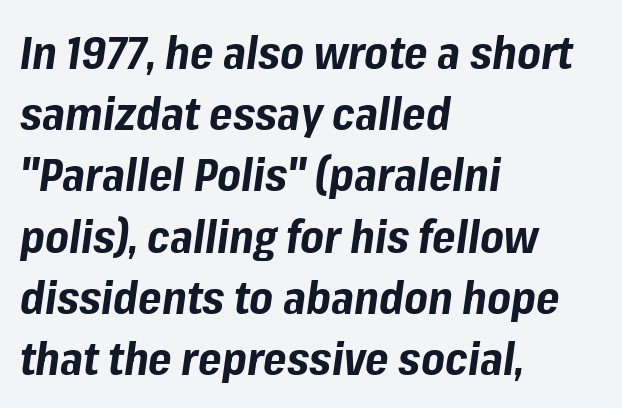
The image shows 45 px bold type, italic (leaning right); set left-aligned, normal line spacing (1.36x), normal letter spacing, not underlined; low stroke contrast and a medium x-height.
